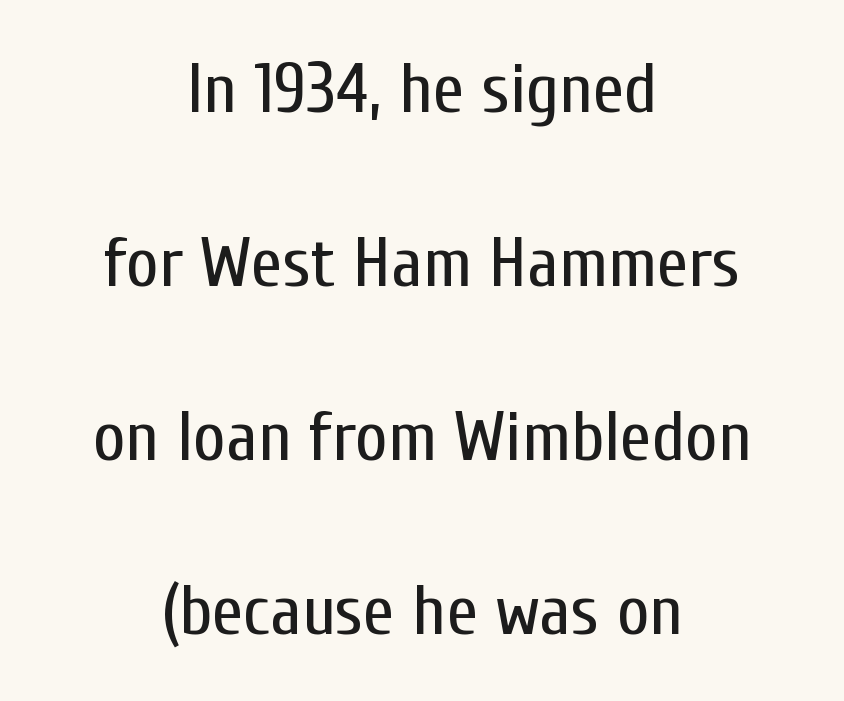
The image shows 71 px regular-weight, condensed sans-serif type, upright; set centered, loose line spacing (2.45x), normal letter spacing, not underlined; low stroke contrast and a medium x-height.
